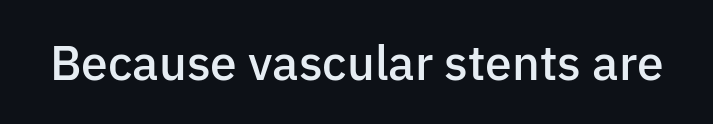
The letters advance in unequal steps, a hallmark of proportional type. Unlike a traditional serif, this face leaves its strokes unadorned. The letterforms sit shoulder to shoulder at normal distance. This is moderately heavy type, rendered in semibold. Plain, unruled lines of type.
